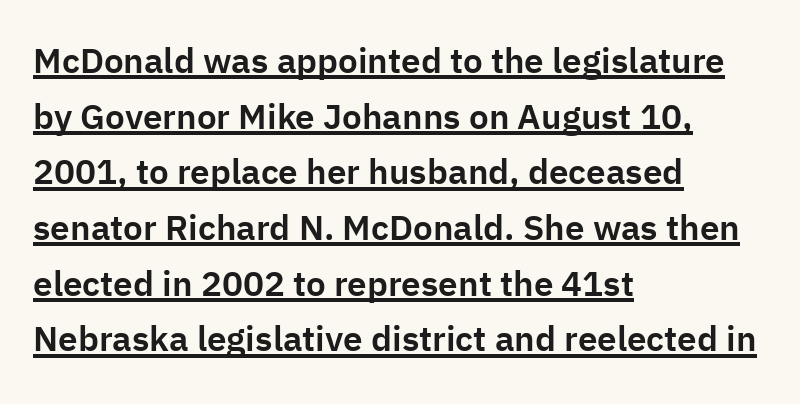
A typesetter would call this leading conventional body-copy spacing. Glance below the letters and you will spot a drawn line. Vertical strokes here are truly vertical. This sample has the flowing, uneven cadence of proportional lettering. Compared with typical body copy, the letter spacing here is the same. Teacher's note: observe the even left margin — that is flush-left alignment.
